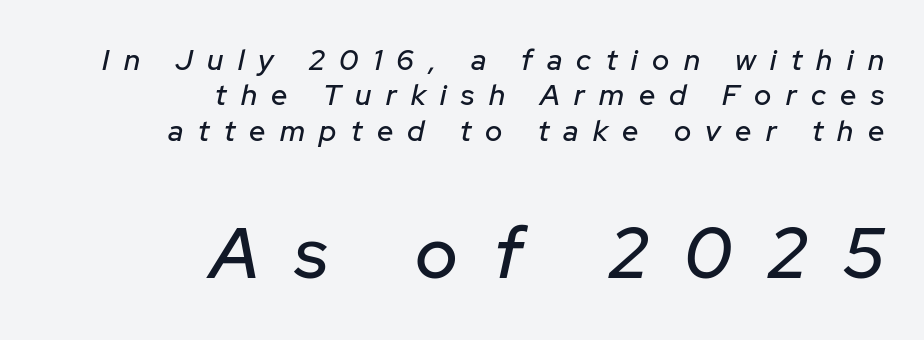
The image shows 72 px text type, italic (leaning right); set right-aligned, line spacing 1.22x, unusually wide letter spacing (+0.5 em), not underlined; the second (bottom) block is 2.48x larger; low stroke contrast and a medium x-height.
